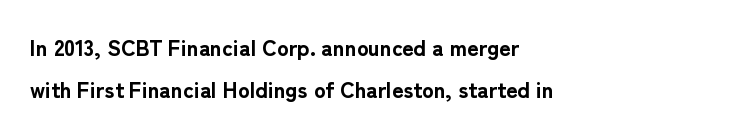
The image shows 22 px bold type, upright; set left-aligned, line spacing 1.89x, normal letter spacing, not underlined.
